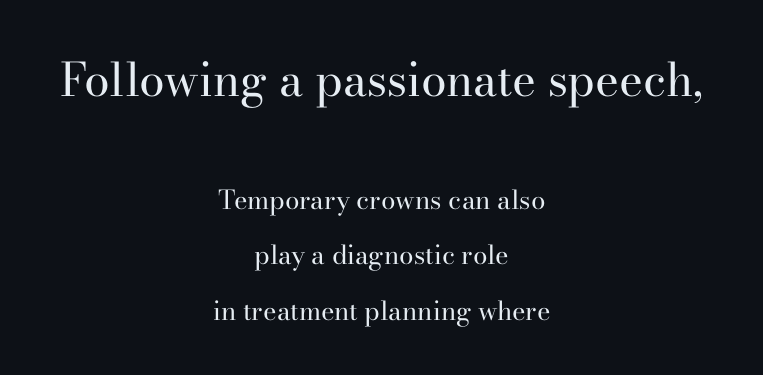
The image shows 46 px regular-weight serif type, upright; set centered, loose line spacing (2.13x), normal letter spacing, not underlined; the first (top) block is 1.77x larger; high stroke contrast and a small x-height.
